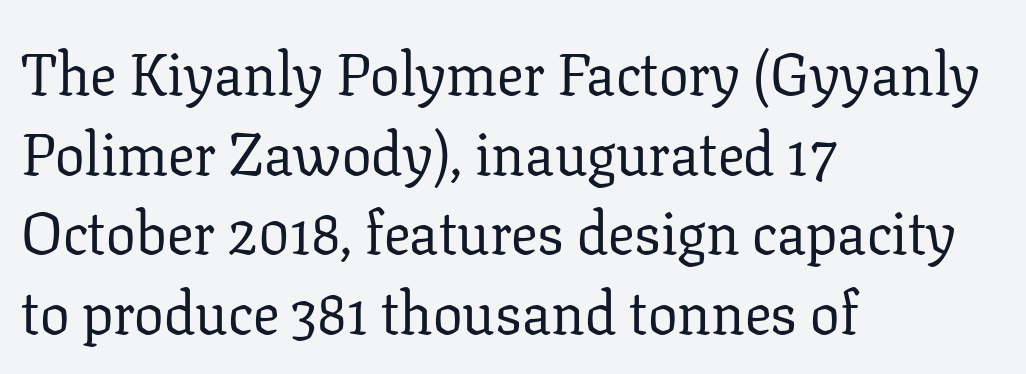
The image shows 59 px regular-weight serif type, upright; set left-aligned, normal line spacing (1.35x), normal letter spacing, not underlined; low stroke contrast and a medium x-height.
